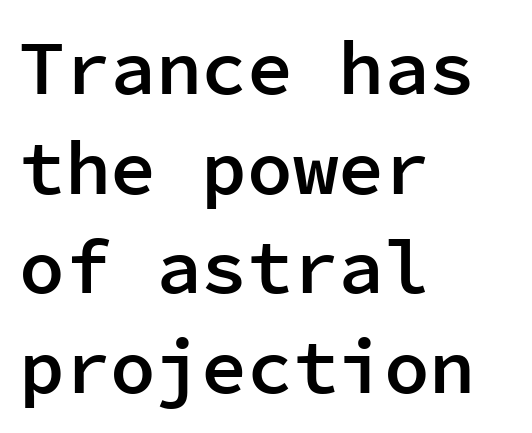
Fixed-width glyphs throughout — classic coding-font behaviour. I'd describe the lettering as semibold — firm but not a full bold. Whoever set this chose a conventional vertical rhythm. A typesetter would mark this as roman, not italic. Leftover space on each line is placed entirely after the last word. The face used here is rendered with its standard letterfit.
